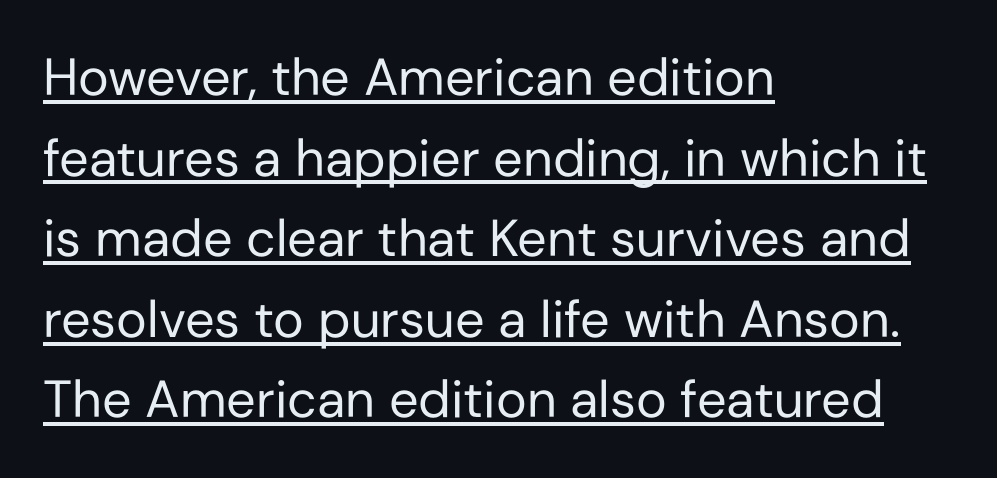
The image shows 52 px regular-weight sans-serif type, upright; set left-aligned, normal line spacing (1.55x), normal letter spacing, underlined; low stroke contrast and a medium x-height.
